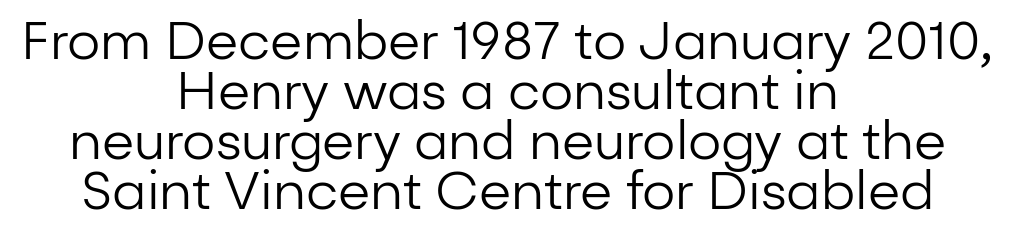
Q: Is the text bold? A: No.
Q: Is the text italic (slanted)? A: No, it is upright.
Q: Is the typeface a serif or a sans-serif typeface? A: Sans-serif.
Q: Is the text underlined? A: No.
Q: How is the paragraph aligned? A: Centered.
Q: Is the spacing between letters normal or unusually wide? A: Normal.
Q: Is the spacing between lines tight, normal or loose? A: Tight.
Q: Width (condensed, normal, or wide)? A: Normal.
Q: Stroke contrast? A: Low.
Q: x-height? A: Medium.
Q: Monospaced? A: No.
